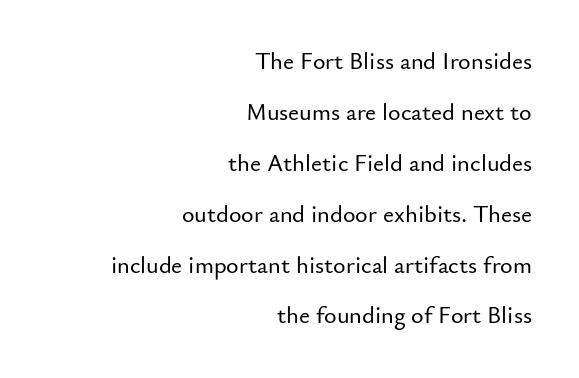
The image shows 24 px text type, upright; set right-aligned, loose line spacing (2.12x), normal letter spacing, not underlined.
